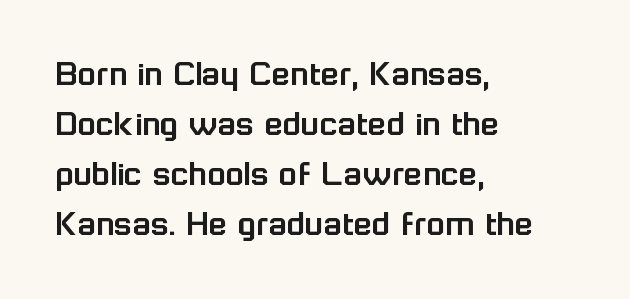
{"serif": "no", "italic": "no", "width": "normal", "stroke_contrast": "low", "x_height": "medium", "monospaced": "no", "underline": "no", "align": "left", "line_spacing": "normal", "line_spacing_ratio": 1.32, "letter_spacing": "normal", "letter_spacing_em": 0.0, "glyph_px": 38}
